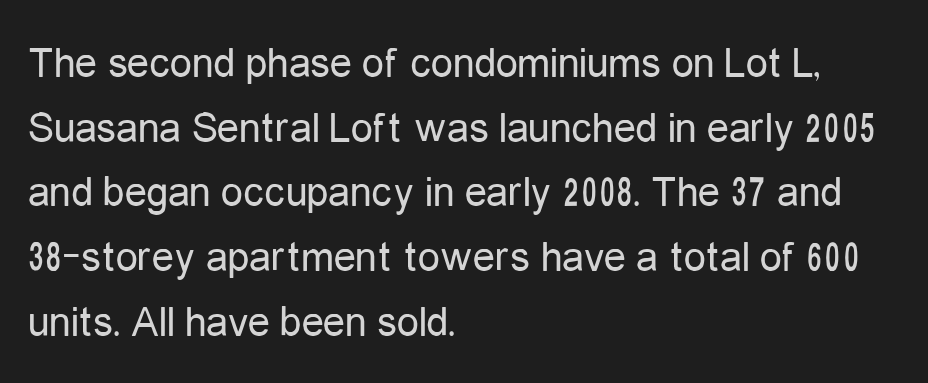
{"serif": "no", "italic": "no", "bold": "no", "weight": "regular", "width": "condensed", "stroke_contrast": "low", "x_height": "medium", "monospaced": "no", "underline": "no", "align": "left", "line_spacing": "normal", "line_spacing_ratio": 1.47, "letter_spacing": "normal", "letter_spacing_em": 0.0, "glyph_px": 44}
